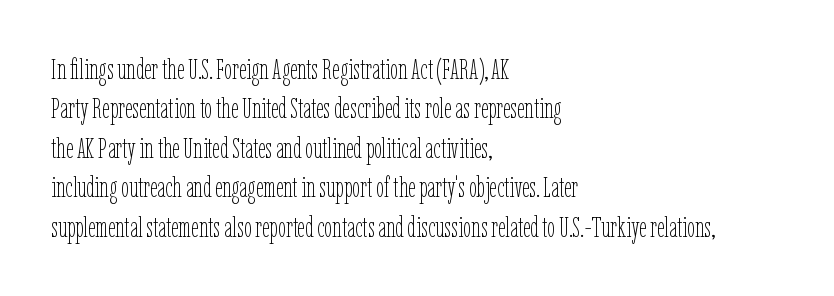
Q: Is the text bold? A: No.
Q: Is the text italic (slanted)? A: No, it is upright.
Q: Is the text underlined? A: No.
Q: How is the paragraph aligned? A: Left-aligned.
Q: Is the spacing between letters normal or unusually wide? A: Normal.
Q: Is the spacing between lines tight, normal or loose? A: Normal.
Q: Width (condensed, normal, or wide)? A: Condensed.
Q: Stroke contrast? A: Low.
Q: x-height? A: Medium.
Q: Monospaced? A: No.
